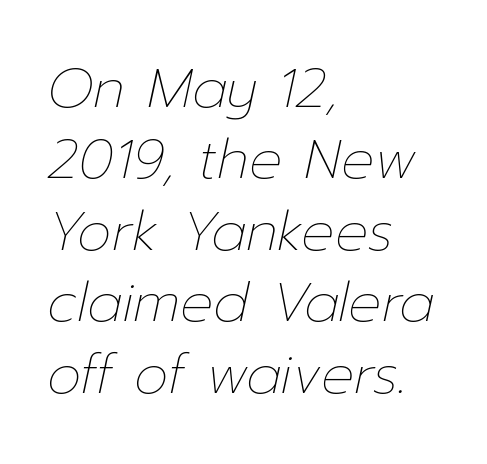
Compared with ordinary roman type, these characters are visibly tilted. Does extra space separate the letters? No, they use regular spacing. Check the space under the baseline: it is left empty. The paragraph shown leans on its left margin. Weight: regular or lighter. You could not count columns in this text — the font is proportionally spaced.
